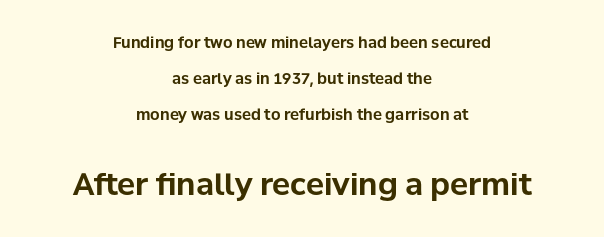
The image shows 30 px bold sans-serif type, upright; set centered, loose line spacing (2.4x), normal letter spacing, not underlined; the second (bottom) block is 2.0x larger; low stroke contrast and a medium x-height.
